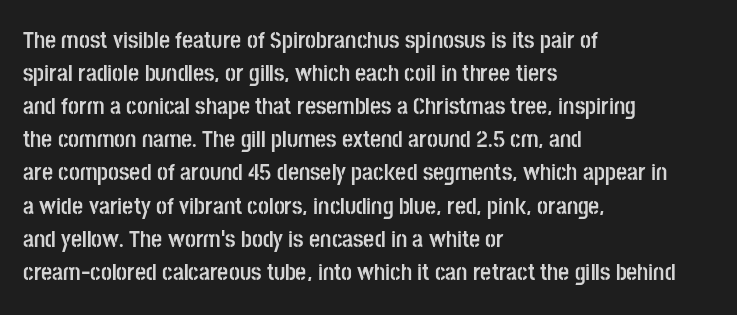
{"italic": "no", "bold": "yes", "underline": "no", "align": "left", "line_spacing": "normal", "line_spacing_ratio": 1.38, "letter_spacing": "normal", "letter_spacing_em": 0.0, "glyph_px": 24}
